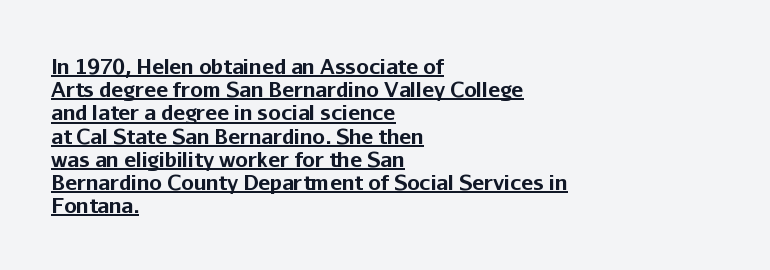
The image shows 20 px bold type, upright; set left-aligned, line spacing 1.16x, normal letter spacing, underlined.
